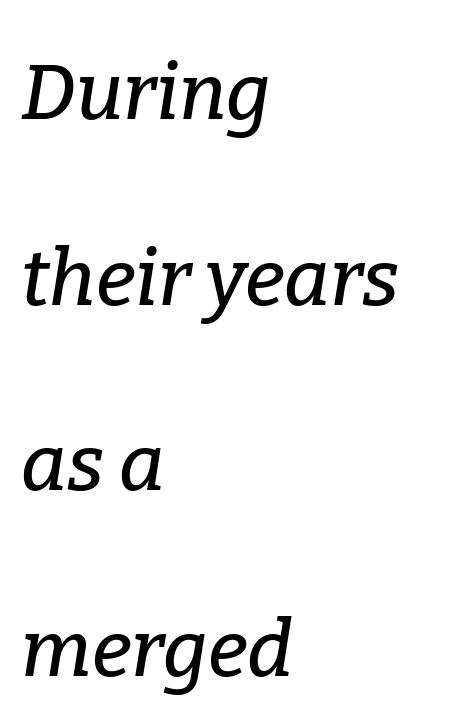
{"serif": "yes", "italic": "yes", "lean": "right", "slant_degrees": 9, "width": "normal", "stroke_contrast": "low", "x_height": "medium", "monospaced": "no", "underline": "no", "align": "left", "line_spacing": "loose", "line_spacing_ratio": 2.38, "letter_spacing": "normal", "letter_spacing_em": 0.0, "glyph_px": 78}
